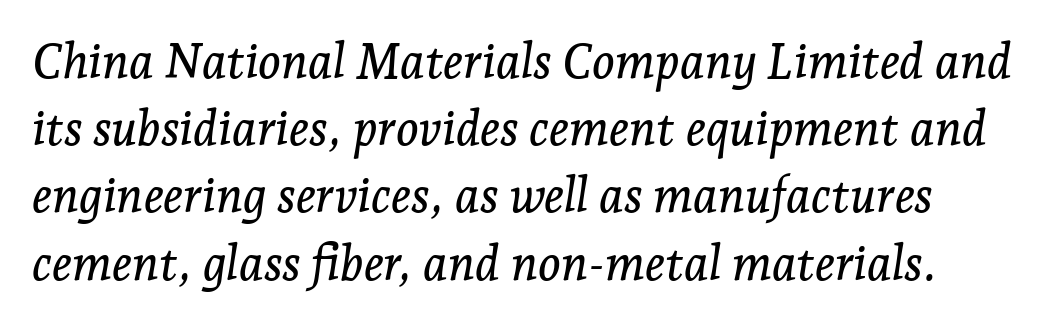
Q: Is the text italic (slanted)? A: Yes, it leans right by about 7 degrees.
Q: Is the typeface a serif or a sans-serif typeface? A: Serif.
Q: Is the text underlined? A: No.
Q: Is the spacing between letters normal or unusually wide? A: Normal.
Q: Is the spacing between lines tight, normal or loose? A: Normal.
Q: Width (condensed, normal, or wide)? A: Normal.
Q: Stroke contrast? A: Low.
Q: x-height? A: Medium.
Q: Monospaced? A: No.
